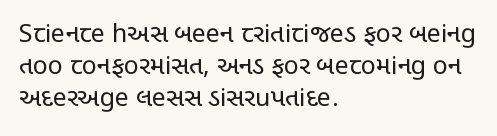
The image shows 25 px text type, upright; set left-aligned, normal line spacing (1.28x), normal letter spacing, not underlined.
